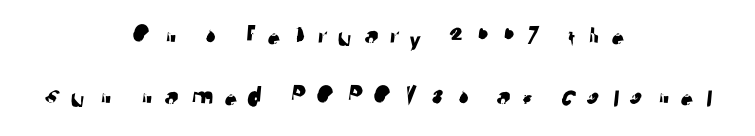
{"serif": "no", "width": "normal", "stroke_contrast": "low", "x_height": "medium", "monospaced": "no", "underline": "no", "align": "center", "line_spacing": "loose", "line_spacing_ratio": 2.02, "letter_spacing": "wide", "letter_spacing_em": 0.28, "glyph_px": 30}
